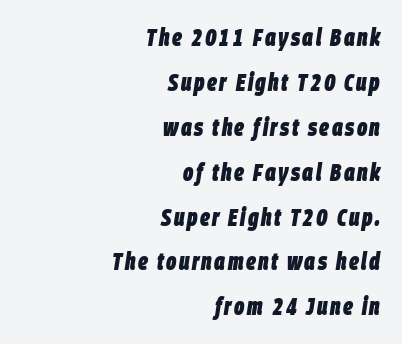
The image shows 24 px bold type, italic (leaning right); set right-aligned, line spacing 1.87x, not underlined.
